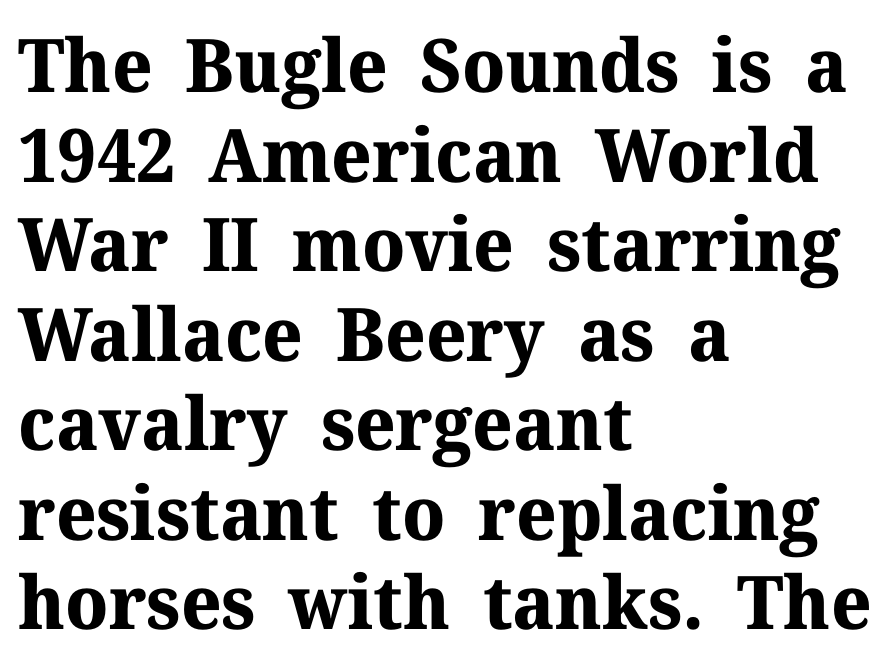
The image shows 74 px bold serif type, upright; set left-aligned, line spacing 1.21x, normal letter spacing, not underlined; medium stroke contrast and a medium x-height.
